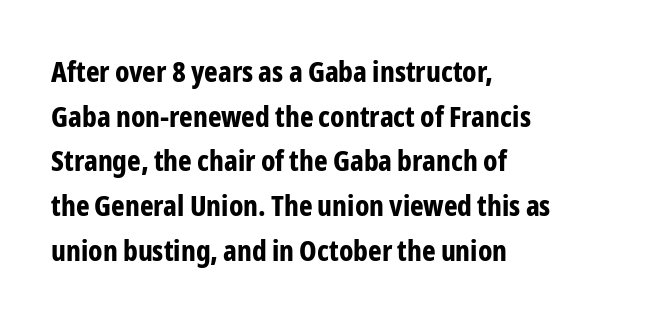
The image shows 29 px bold, condensed sans-serif type, upright; set left-aligned, normal line spacing (1.54x), normal letter spacing, not underlined; low stroke contrast and a medium x-height.
